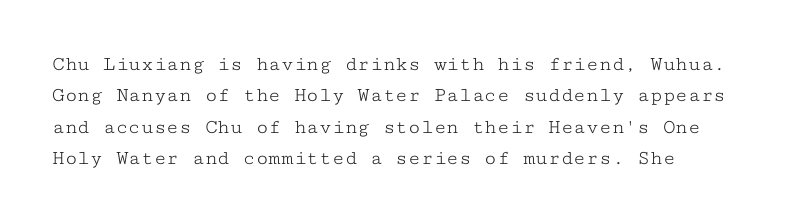
Ordinary non-slanted type is in use. Honestly, the row spacing looks completely unremarkable. These lines keep a tight, regular rhythm from letter to letter. These lines stack with their left ends in a neat column.
